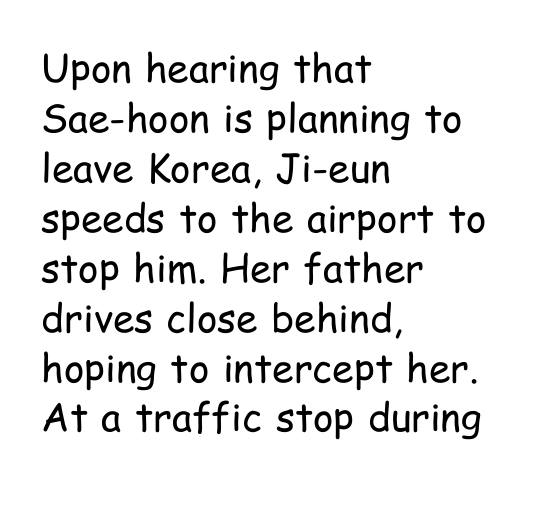
One-word summary of the alignment: left. Summary of vertical rhythm: regular, with standard interline spacing. Each word holds together tightly as a unit, with standard inter-letter gaps. Regarding serifs, this sample does without them. Check under the words: just untouched page.
